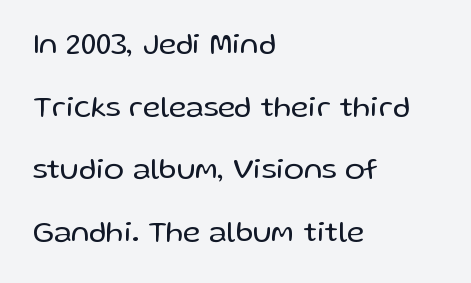
The image shows 30 px regular-weight sans-serif type, upright; set left-aligned, loose line spacing (2.09x), normal letter spacing, not underlined; low stroke contrast and a medium x-height.
